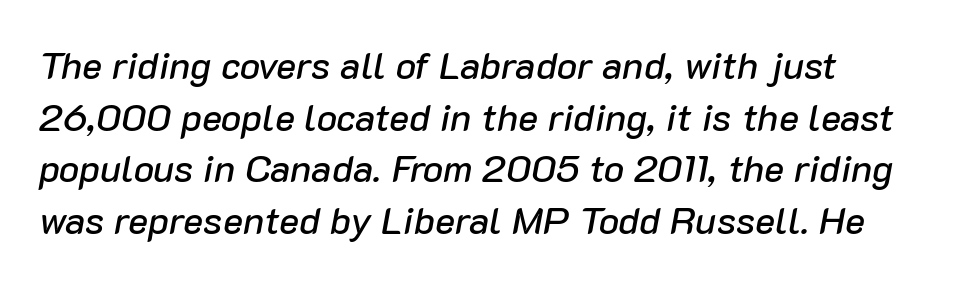
{"italic": "yes", "lean": "right", "slant_degrees": 10, "width": "normal", "stroke_contrast": "low", "x_height": "medium", "monospaced": "no", "underline": "no", "line_spacing": "normal", "line_spacing_ratio": 1.36, "letter_spacing": "normal", "letter_spacing_em": 0.0, "glyph_px": 38}
